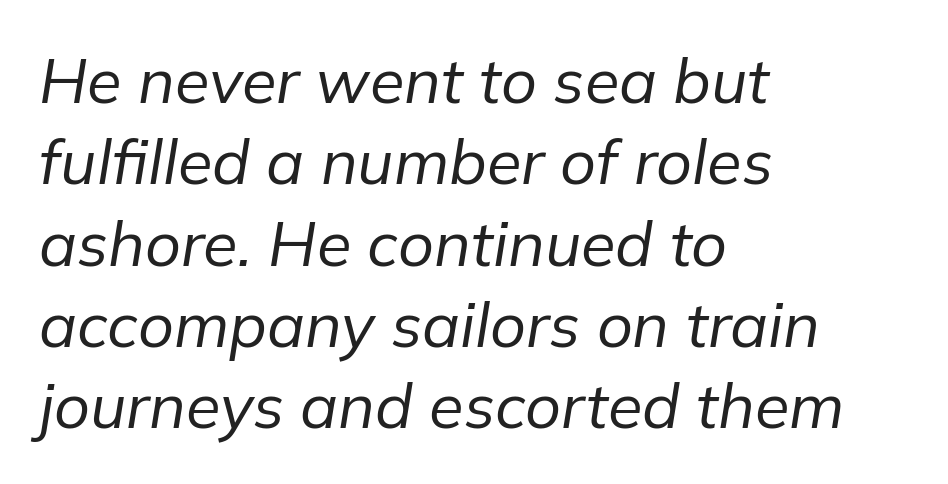
The image shows 63 px regular-weight type, italic (leaning right); set left-aligned, normal line spacing (1.29x), normal letter spacing, not underlined; low stroke contrast and a medium x-height.
